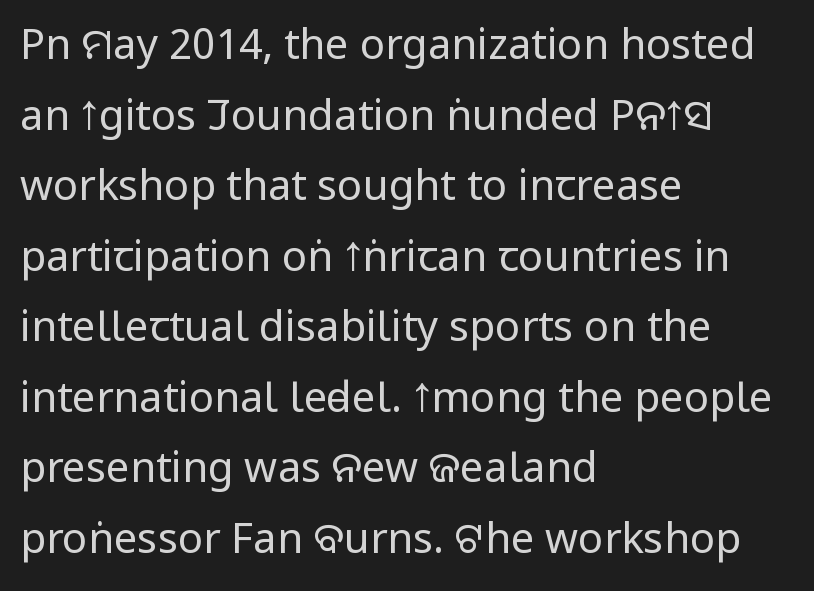
{"serif": "no", "italic": "no", "bold": "no", "weight": "regular", "width": "condensed", "stroke_contrast": "low", "x_height": "large", "monospaced": "no", "underline": "no", "align": "left", "line_spacing": "normal", "line_spacing_ratio": 1.68, "letter_spacing": "normal", "letter_spacing_em": 0.0, "glyph_px": 42}
